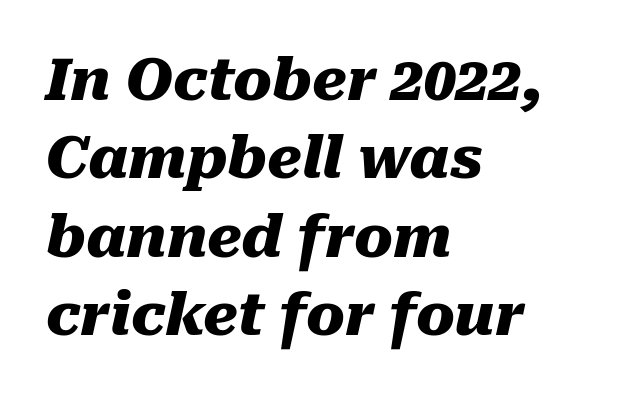
Q: Is the text bold? A: Yes.
Q: Is the text italic (slanted)? A: Yes, it leans right by about 10 degrees.
Q: Is the text underlined? A: No.
Q: How is the paragraph aligned? A: Left-aligned.
Q: Is the spacing between letters normal or unusually wide? A: Normal.
Q: Is the spacing between lines tight, normal or loose? A: Normal.
Q: Width (condensed, normal, or wide)? A: Normal.
Q: Stroke contrast? A: Medium.
Q: x-height? A: Medium.
Q: Monospaced? A: No.
